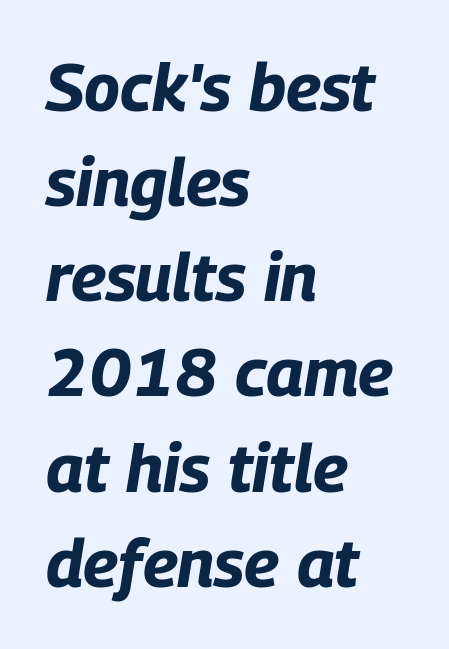
The image shows 67 px bold, condensed type, italic (leaning right); set left-aligned, normal line spacing (1.42x), normal letter spacing, not underlined; low stroke contrast and a large x-height.
